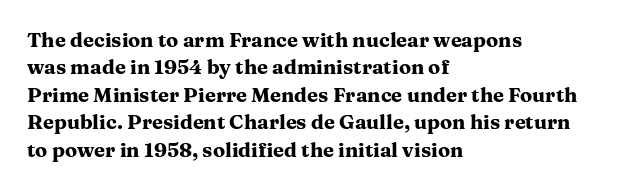
Here the glyphs are tracked normally, forming tight word shapes. The lettering stays uniformly vertical, giving the passage a roman look. The strokes are fattened all the way to bold. This sample keeps an unexceptional amount of space between lines. Underline: absent.
